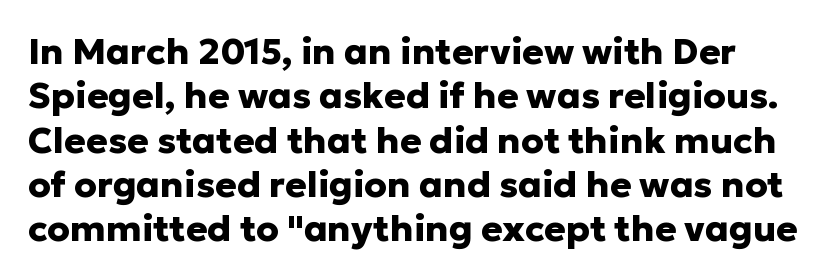
Do the characters align in a grid? No, the font is proportional. Vertical strokes here are truly vertical. You'd pick this weight for a headline — it's a proper bold. You could call the tracking neutral — neither tight nor loose. The zone under the glyphs is completely vacant. Nope, no serifs anywhere on these letters.
